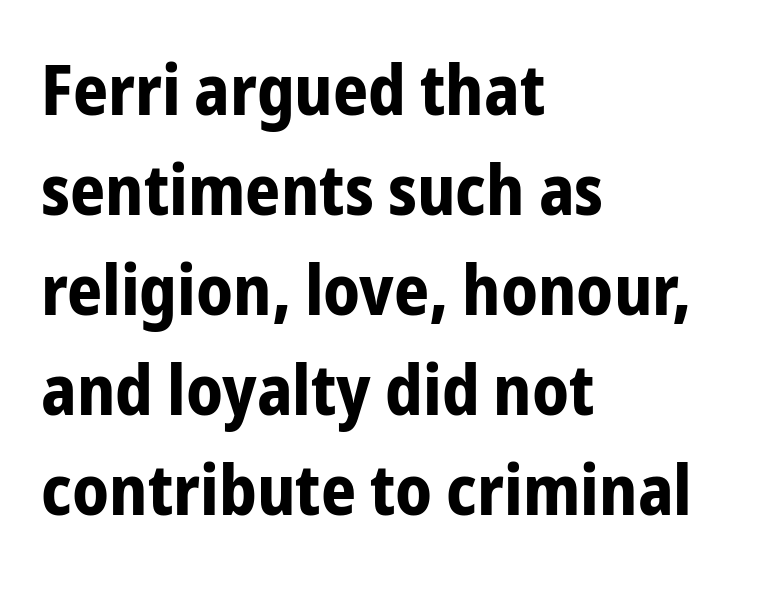
Q: Is the text bold? A: Yes.
Q: Is the text italic (slanted)? A: No, it is upright.
Q: Is the typeface a serif or a sans-serif typeface? A: Sans-serif.
Q: Is the text underlined? A: No.
Q: How is the paragraph aligned? A: Left-aligned.
Q: Is the spacing between letters normal or unusually wide? A: Normal.
Q: Is the spacing between lines tight, normal or loose? A: Normal.
Q: Width (condensed, normal, or wide)? A: Condensed.
Q: Stroke contrast? A: Low.
Q: x-height? A: Medium.
Q: Monospaced? A: No.
